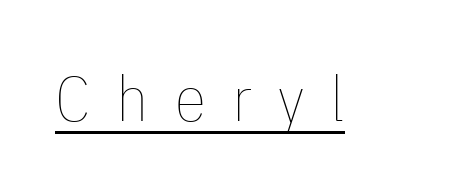
The image shows 64 px thin, condensed type, upright; set unusually wide letter spacing (+0.41 em), underlined; low stroke contrast and a medium x-height.
